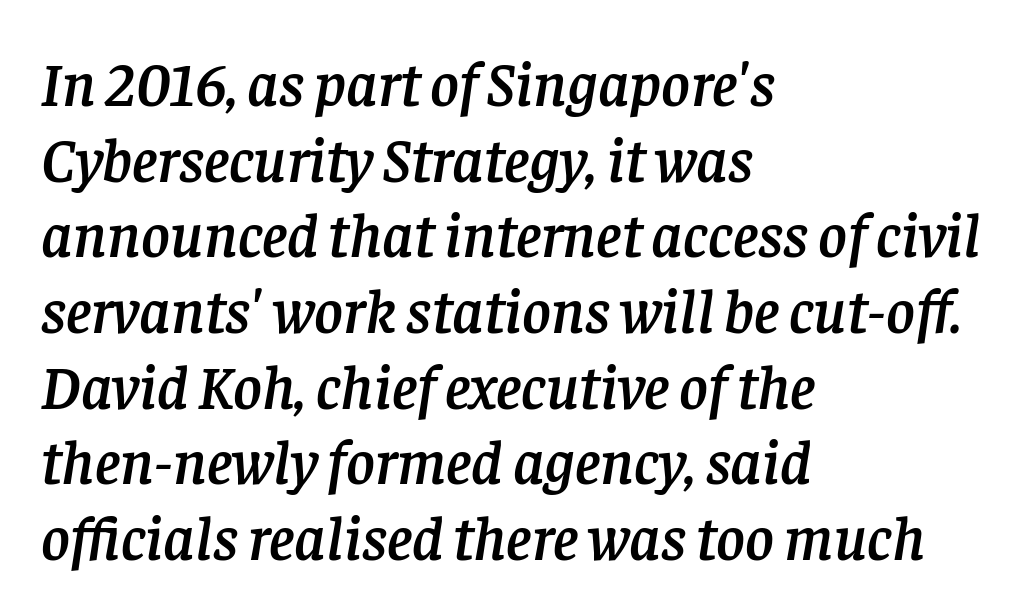
The image shows 62 px serif type, italic (leaning right); set left-aligned, line spacing 1.22x, normal letter spacing, not underlined; low stroke contrast and a large x-height.
